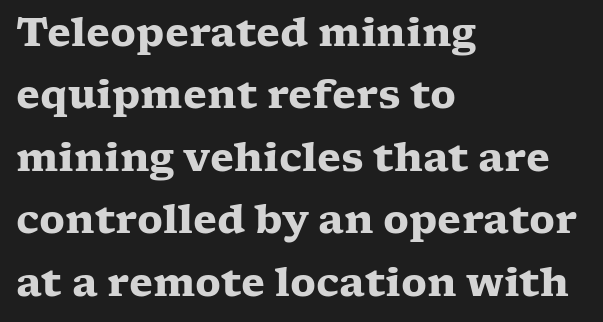
The image shows 39 px heavy, wide serif type, upright; set left-aligned, normal line spacing (1.6x), normal letter spacing, not underlined; low stroke contrast and a medium x-height.
